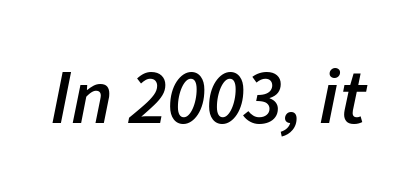
{"italic": "yes", "lean": "right", "slant_degrees": 11, "bold": "semi", "weight": "semibold", "width": "normal", "stroke_contrast": "low", "x_height": "medium", "monospaced": "no", "underline": "no", "letter_spacing": "normal", "letter_spacing_em": 0.0, "glyph_px": 78}
